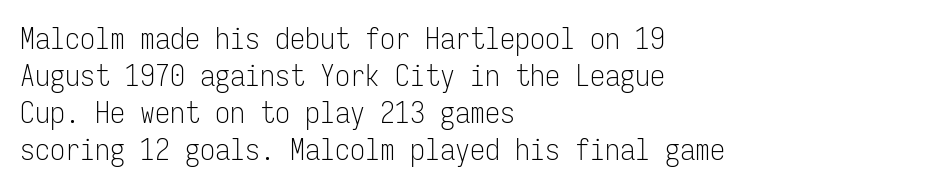
What stands out about the letter spacing? Nothing — it is the standard amount. Nothing heavy about these letters — not bold at all. In CSS terms this would be text-align: left. The gap between lines stays unmarked. The typeface chosen for these lines omits serifs. The lettering holds an erect, upright posture throughout.
